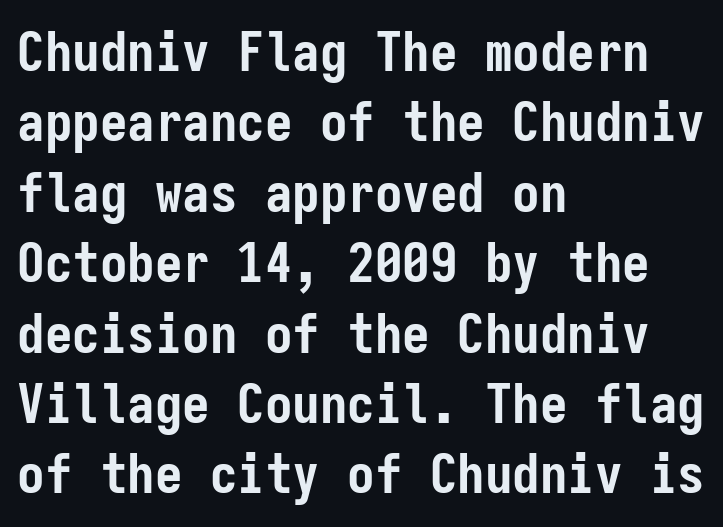
{"serif": "no", "italic": "no", "bold": "yes", "weight": "semibold", "width": "condensed", "stroke_contrast": "low", "x_height": "medium", "monospaced": "yes", "underline": "no", "align": "left", "line_spacing": "normal", "line_spacing_ratio": 1.28, "letter_spacing": "normal", "letter_spacing_em": 0.0, "glyph_px": 55}
